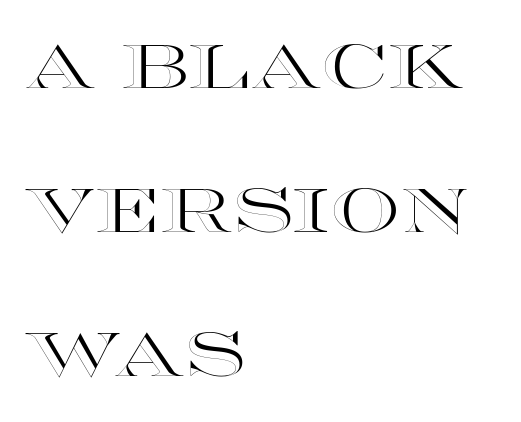
Short note: letters normally spaced. Each letter keeps its own natural width here, so spacing adapts to shape. Italic? Not at all — the glyphs are vertical. The rag falls on the right side of this text block. Check the space under the baseline: it is left empty.
